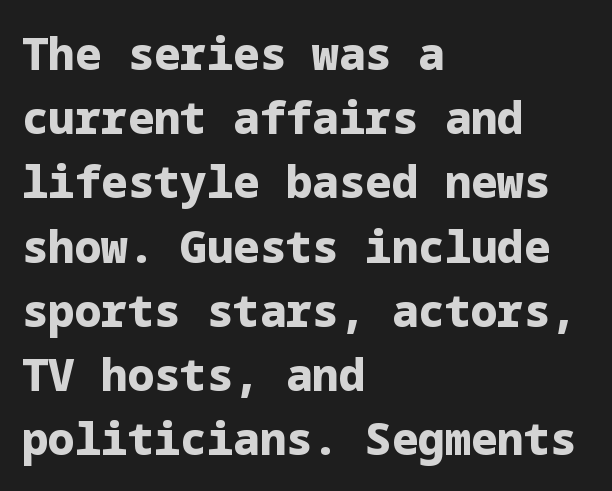
The image shows 44 px heavy sans-serif type, upright; set left-aligned, normal line spacing (1.46x), normal letter spacing, not underlined; low stroke contrast and a medium x-height.
